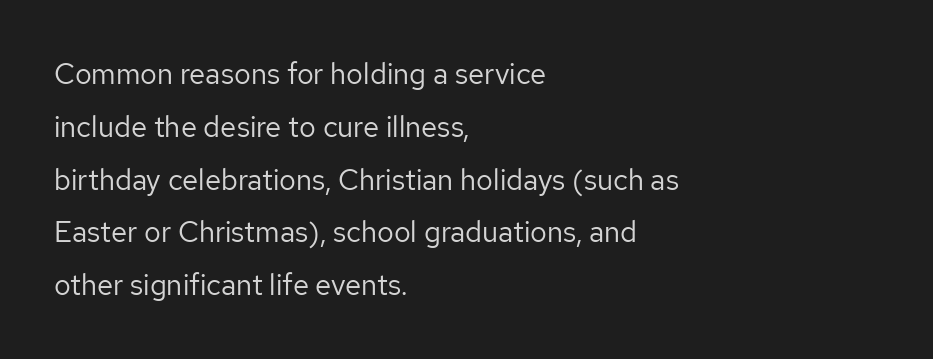
The image shows 29 px regular-weight sans-serif type, upright; set left-aligned, line spacing 1.82x, normal letter spacing, not underlined; low stroke contrast and a medium x-height.
